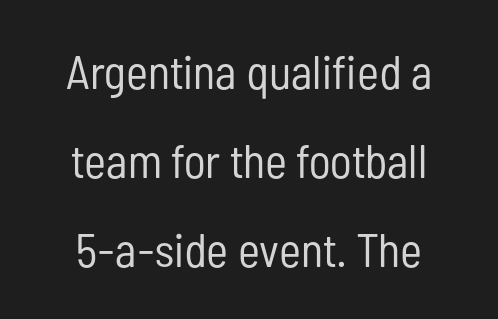
Q: Is the text bold? A: No.
Q: Is the text italic (slanted)? A: No, it is upright.
Q: Is the typeface a serif or a sans-serif typeface? A: Sans-serif.
Q: Is the text underlined? A: No.
Q: Is the spacing between letters normal or unusually wide? A: Normal.
Q: Width (condensed, normal, or wide)? A: Condensed.
Q: Stroke contrast? A: Low.
Q: x-height? A: Medium.
Q: Monospaced? A: No.
